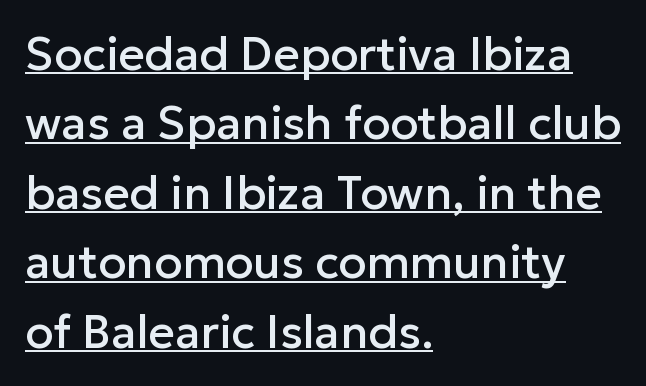
Q: Is the text italic (slanted)? A: No, it is upright.
Q: Is the typeface a serif or a sans-serif typeface? A: Sans-serif.
Q: Is the text underlined? A: Yes.
Q: How is the paragraph aligned? A: Left-aligned.
Q: Is the spacing between letters normal or unusually wide? A: Normal.
Q: Is the spacing between lines tight, normal or loose? A: Normal.
Q: Width (condensed, normal, or wide)? A: Normal.
Q: Stroke contrast? A: Low.
Q: x-height? A: Medium.
Q: Monospaced? A: No.
